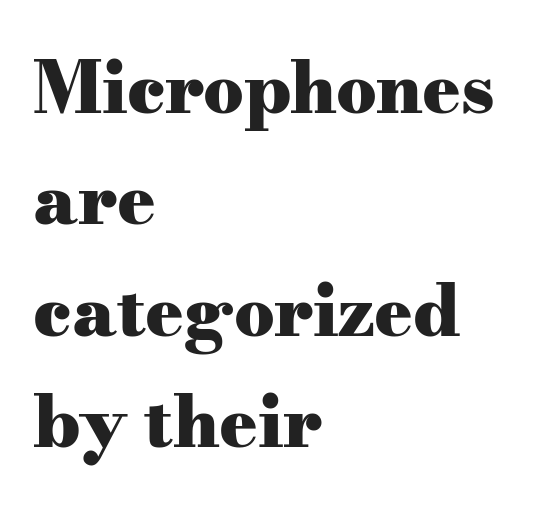
Q: Is the text bold? A: Yes.
Q: Is the text italic (slanted)? A: No, it is upright.
Q: Is the typeface a serif or a sans-serif typeface? A: Serif.
Q: Is the text underlined? A: No.
Q: How is the paragraph aligned? A: Left-aligned.
Q: Is the spacing between letters normal or unusually wide? A: Normal.
Q: Is the spacing between lines tight, normal or loose? A: Normal.
Q: Width (condensed, normal, or wide)? A: Wide.
Q: Stroke contrast? A: Medium.
Q: x-height? A: Small.
Q: Monospaced? A: No.
